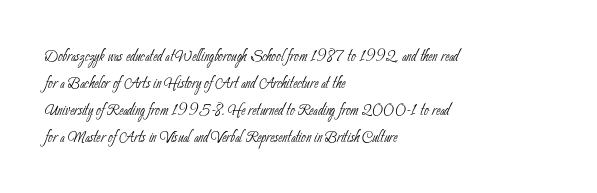
What's the leading like? Ordinary, nothing unusual. This rendering uses left alignment, leaving the right contour irregular. A bare baseline throughout the passage. No heavy texture on the line: the type isn't bold.
